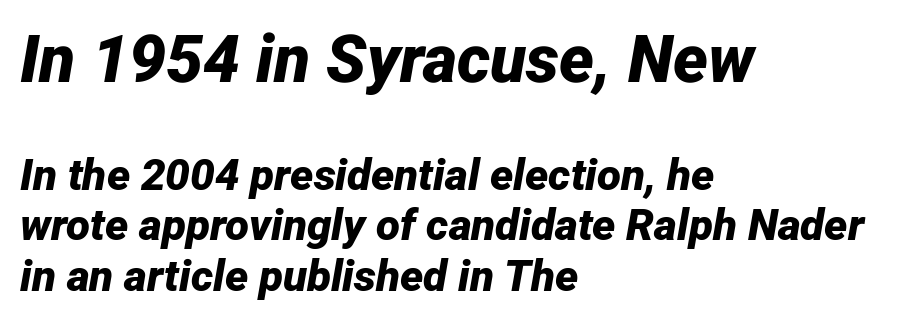
The image shows 66 px bold type, italic (leaning right); set left-aligned, tight line spacing (1.15x), normal letter spacing, not underlined; the first (top) block is 1.5x larger; low stroke contrast and a medium x-height.
